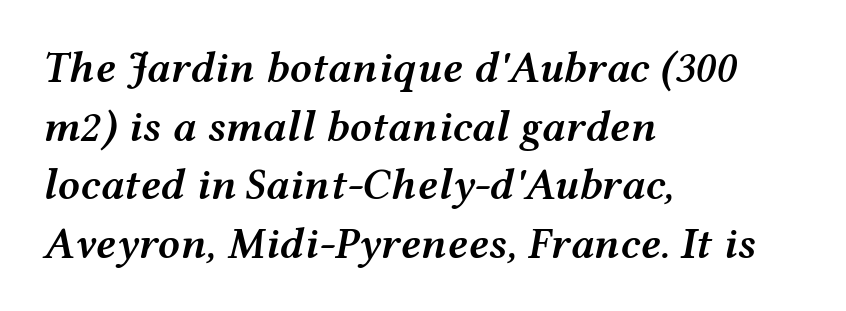
Q: Is the text bold? A: Semi-bold.
Q: Is the text italic (slanted)? A: Yes, it leans right by about 12 degrees.
Q: Is the text underlined? A: No.
Q: How is the paragraph aligned? A: Left-aligned.
Q: Is the spacing between letters normal or unusually wide? A: Normal.
Q: Is the spacing between lines tight, normal or loose? A: Normal.
Q: Width (condensed, normal, or wide)? A: Wide.
Q: Stroke contrast? A: Medium.
Q: x-height? A: Medium.
Q: Monospaced? A: No.
